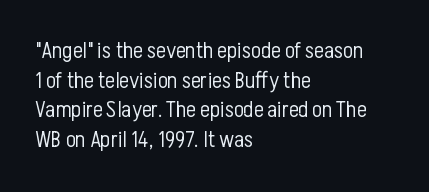
{"italic": "no", "bold": "no", "underline": "no", "align": "left", "line_spacing": "normal", "line_spacing_ratio": 1.29, "letter_spacing": "normal", "letter_spacing_em": 0.0, "glyph_px": 23}
